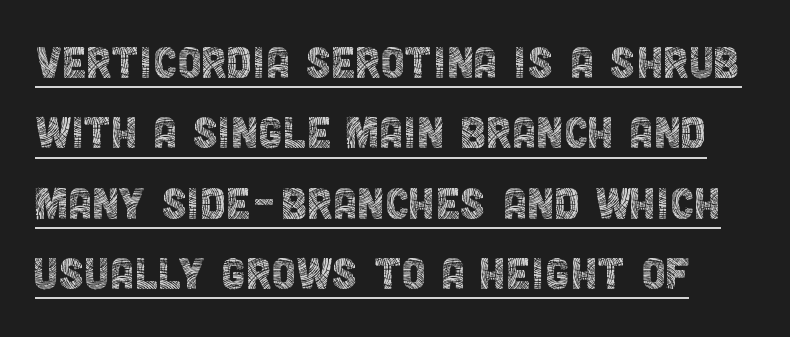
{"serif": "no", "italic": "no", "bold": "no", "weight": "thin", "width": "condensed", "x_height": "large", "monospaced": "no", "underline": "yes", "line_spacing": "normal", "line_spacing_ratio": 1.28, "letter_spacing": "normal", "letter_spacing_em": 0.0, "glyph_px": 55}
